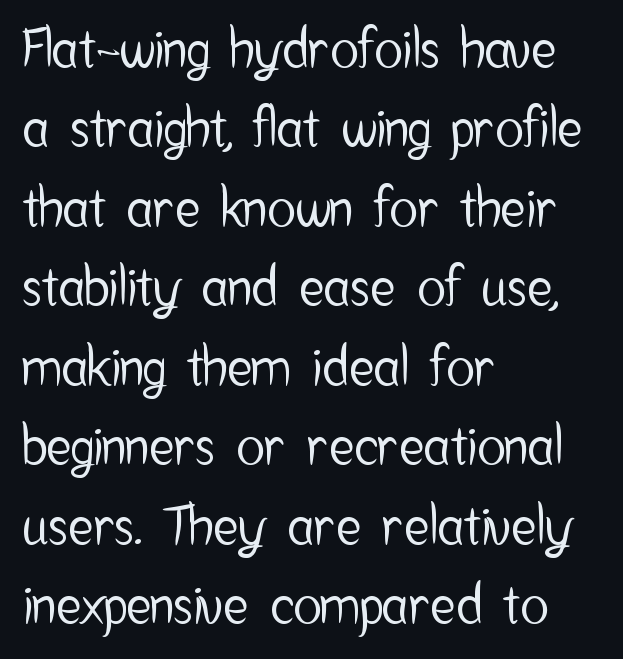
The image shows 53 px condensed sans-serif type, upright; set left-aligned, normal line spacing (1.5x), normal letter spacing, not underlined; low stroke contrast and a medium x-height.
